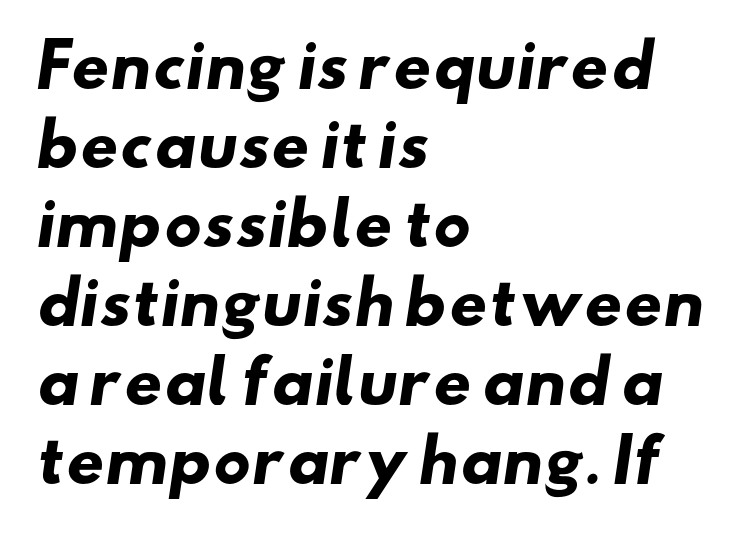
Q: Is the text bold? A: Yes.
Q: Is the typeface a serif or a sans-serif typeface? A: Sans-serif.
Q: Is the text underlined? A: No.
Q: How is the paragraph aligned? A: Left-aligned.
Q: Is the spacing between letters normal or unusually wide? A: Normal.
Q: Is the spacing between lines tight, normal or loose? A: Normal.
Q: Width (condensed, normal, or wide)? A: Wide.
Q: Stroke contrast? A: Low.
Q: x-height? A: Small.
Q: Monospaced? A: No.
